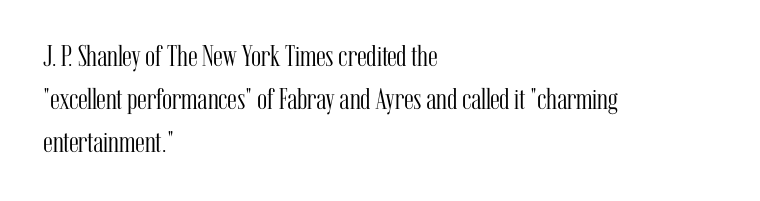
The image shows 30 px light, condensed serif type, upright; set left-aligned, normal line spacing (1.43x), normal letter spacing, not underlined; medium stroke contrast and a medium x-height.
